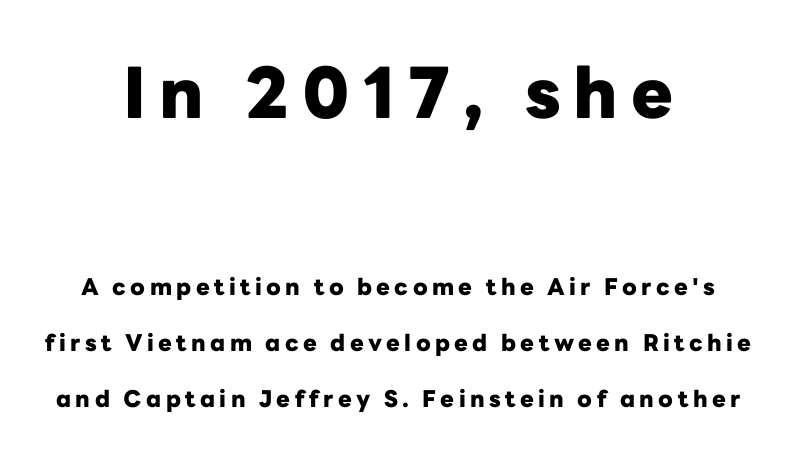
{"serif": "no", "italic": "no", "bold": "yes", "weight": "heavy", "width": "normal", "stroke_contrast": "low", "x_height": "medium", "monospaced": "no", "underline": "no", "align": "center", "line_spacing": "loose", "line_spacing_ratio": 2.43, "larger_block": "first", "size_ratio": 3.04, "glyph_px": 70}
